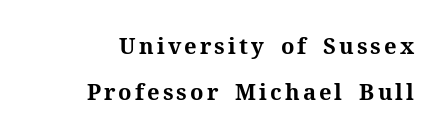
Q: Is the text bold? A: Yes.
Q: Is the text italic (slanted)? A: No, it is upright.
Q: Is the text underlined? A: No.
Q: Is the spacing between lines tight, normal or loose? A: Loose.
